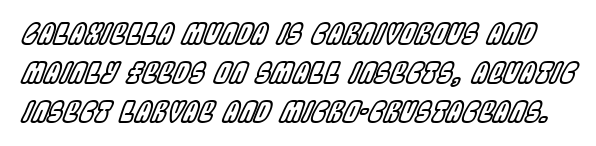
Q: Is the text italic (slanted)? A: Yes, it leans right by about 22 degrees.
Q: Is the text underlined? A: No.
Q: Is the spacing between letters normal or unusually wide? A: Normal.
Q: Is the spacing between lines tight, normal or loose? A: Normal.
Q: Width (condensed, normal, or wide)? A: Condensed.
Q: x-height? A: Large.
Q: Monospaced? A: No.
